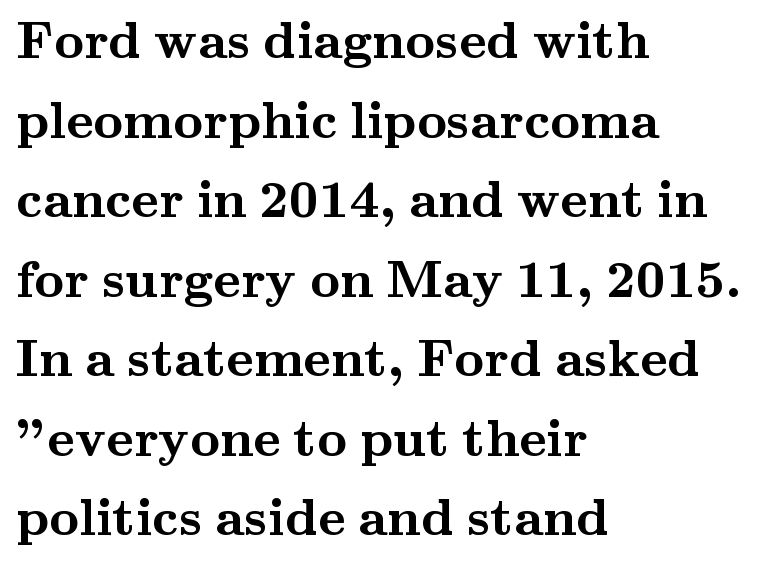
The image shows 52 px semibold, wide serif type, upright; set left-aligned, normal line spacing (1.53x), normal letter spacing, not underlined; medium stroke contrast and a small x-height.
